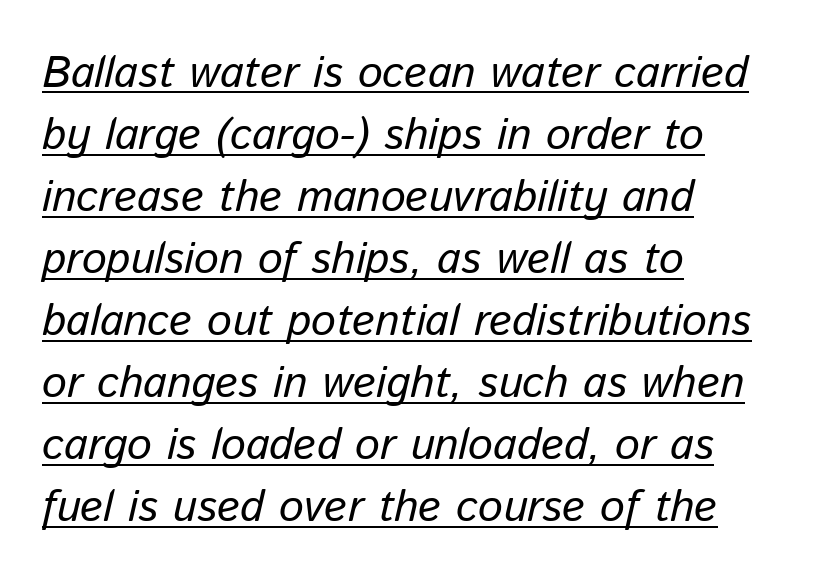
The image shows 44 px text type, italic (leaning right); set left-aligned, normal line spacing (1.41x), normal letter spacing, underlined; low stroke contrast and a medium x-height.
